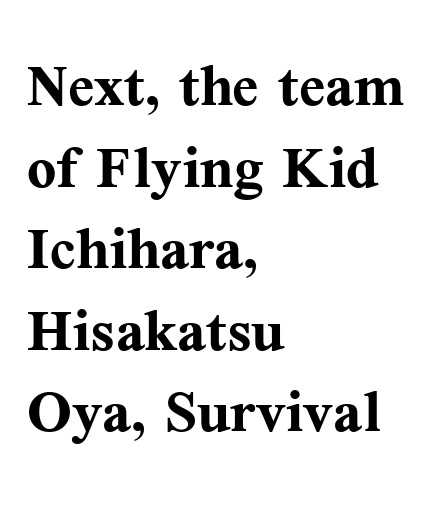
Q: Is the text bold? A: Yes.
Q: Is the text italic (slanted)? A: No, it is upright.
Q: Is the typeface a serif or a sans-serif typeface? A: Serif.
Q: Is the text underlined? A: No.
Q: How is the paragraph aligned? A: Left-aligned.
Q: Is the spacing between letters normal or unusually wide? A: Normal.
Q: Is the spacing between lines tight, normal or loose? A: Tight.
Q: Width (condensed, normal, or wide)? A: Normal.
Q: Stroke contrast? A: Medium.
Q: x-height? A: Medium.
Q: Monospaced? A: No.
